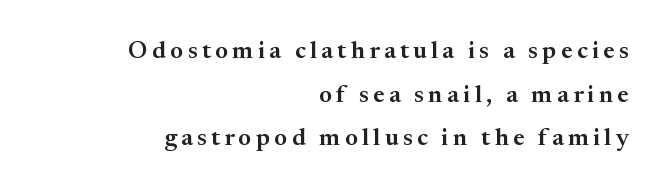
Q: Is the text bold? A: Semi-bold.
Q: Is the text italic (slanted)? A: No, it is upright.
Q: Is the text underlined? A: No.
Q: How is the paragraph aligned? A: Right-aligned.
